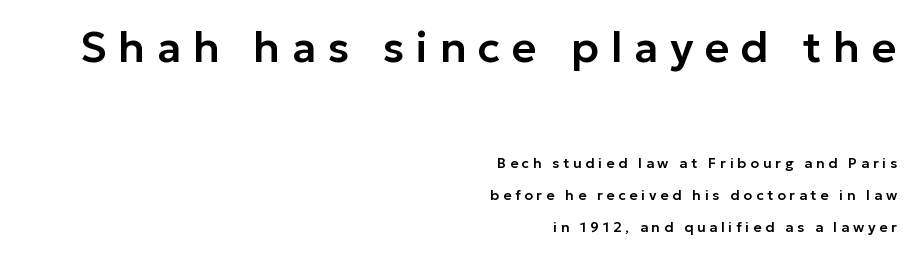
{"serif": "no", "italic": "no", "width": "normal", "stroke_contrast": "low", "x_height": "medium", "monospaced": "no", "underline": "no", "align": "right", "line_spacing": "loose", "line_spacing_ratio": 2.31, "letter_spacing": "wide", "letter_spacing_em": 0.27, "larger_block": "first", "size_ratio": 3.07, "glyph_px": 43}
